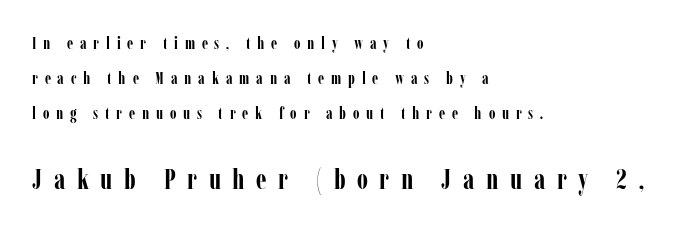
Q: Is the text bold? A: Yes.
Q: Is the text italic (slanted)? A: No, it is upright.
Q: Is the typeface a serif or a sans-serif typeface? A: Serif.
Q: Is the text underlined? A: No.
Q: How is the paragraph aligned? A: Left-aligned.
Q: Is the spacing between letters normal or unusually wide? A: Unusually wide.
Q: Is the spacing between lines tight, normal or loose? A: Loose.
Q: Which block of text is set in a larger size, the first (top) or the second (bottom)? A: The second (bottom) one.
Q: Width (condensed, normal, or wide)? A: Condensed.
Q: Stroke contrast? A: Low.
Q: x-height? A: Medium.
Q: Monospaced? A: No.
